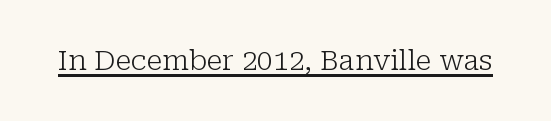
Vertical strokes here are truly vertical. No letter is thick-stroked: the sample isn't bold. The letters advance in unequal steps, a hallmark of proportional type. Stroke terminals: seriffed. Between one letter and the next there's only the usual sliver of space.
